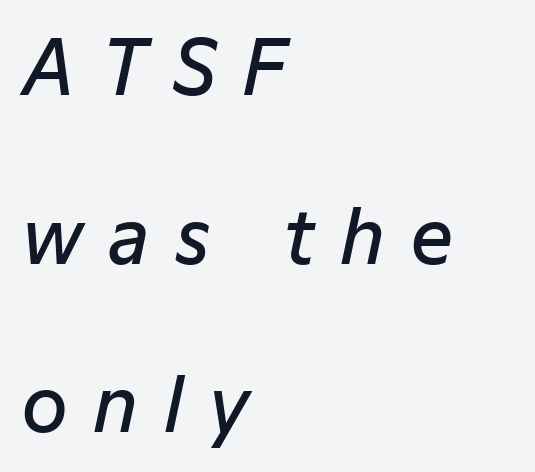
Q: Is the text bold? A: Semi-bold.
Q: Is the text italic (slanted)? A: Yes, it leans right by about 12 degrees.
Q: Is the text underlined? A: No.
Q: How is the paragraph aligned? A: Left-aligned.
Q: Is the spacing between letters normal or unusually wide? A: Unusually wide.
Q: Is the spacing between lines tight, normal or loose? A: Loose.
Q: Width (condensed, normal, or wide)? A: Normal.
Q: Stroke contrast? A: Low.
Q: x-height? A: Medium.
Q: Monospaced? A: No.
